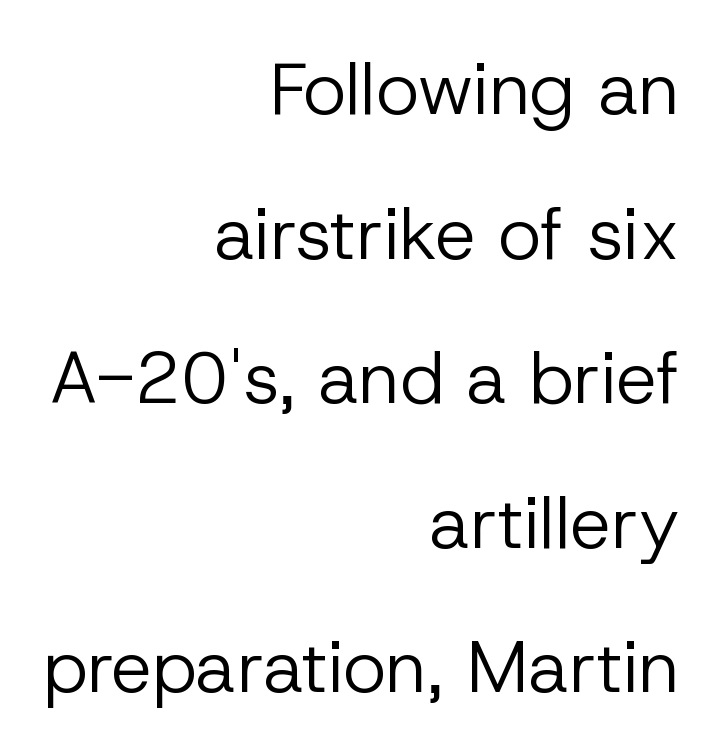
{"serif": "no", "italic": "no", "bold": "no", "weight": "regular", "width": "normal", "stroke_contrast": "low", "x_height": "medium", "monospaced": "no", "underline": "no", "align": "right", "line_spacing": "loose", "line_spacing_ratio": 1.98, "letter_spacing": "normal", "letter_spacing_em": 0.0, "glyph_px": 73}
